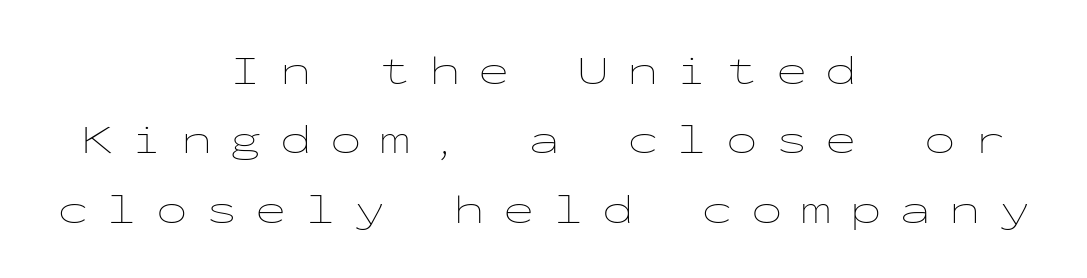
Q: Is the text bold? A: No.
Q: Is the text italic (slanted)? A: No, it is upright.
Q: Is the text underlined? A: No.
Q: How is the paragraph aligned? A: Centered.
Q: Is the spacing between letters normal or unusually wide? A: Unusually wide.
Q: Is the spacing between lines tight, normal or loose? A: Normal.
Q: Width (condensed, normal, or wide)? A: Wide.
Q: Stroke contrast? A: Low.
Q: x-height? A: Medium.
Q: Monospaced? A: Yes.
